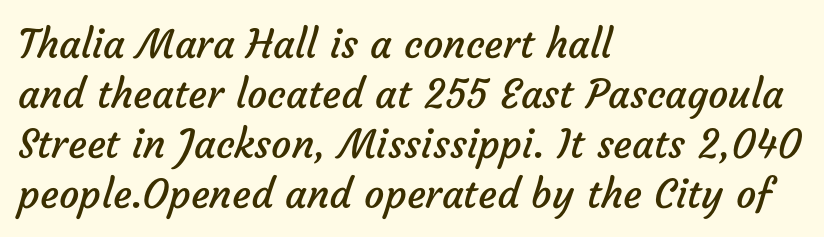
Q: Is the text bold? A: No.
Q: Is the typeface a serif or a sans-serif typeface? A: Sans-serif.
Q: Is the text underlined? A: No.
Q: How is the paragraph aligned? A: Left-aligned.
Q: Is the spacing between letters normal or unusually wide? A: Normal.
Q: Is the spacing between lines tight, normal or loose? A: Normal.
Q: Width (condensed, normal, or wide)? A: Normal.
Q: Stroke contrast? A: Low.
Q: x-height? A: Medium.
Q: Monospaced? A: No.
